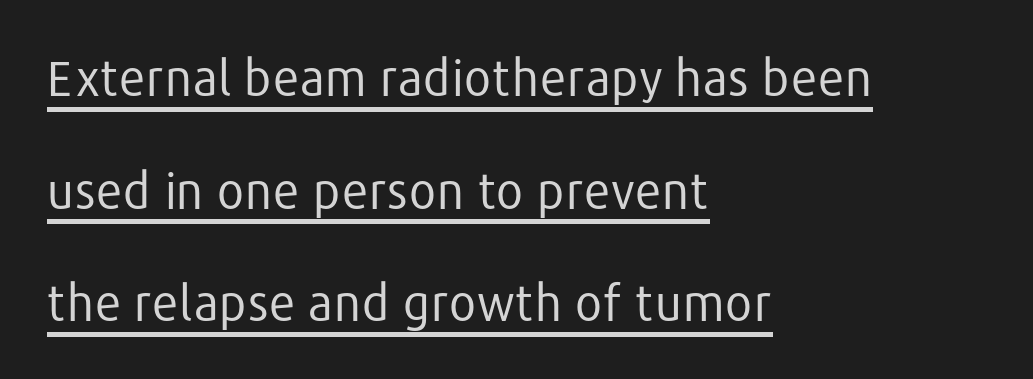
Ordinary non-slanted type is in use. Letter spacing: default. This is underlined copy, the kind a proofreader might mark for attention. Classification — sans serif. Ink coverage per letter is moderate at most. Teacher's note: observe the even left margin — that is flush-left alignment.
